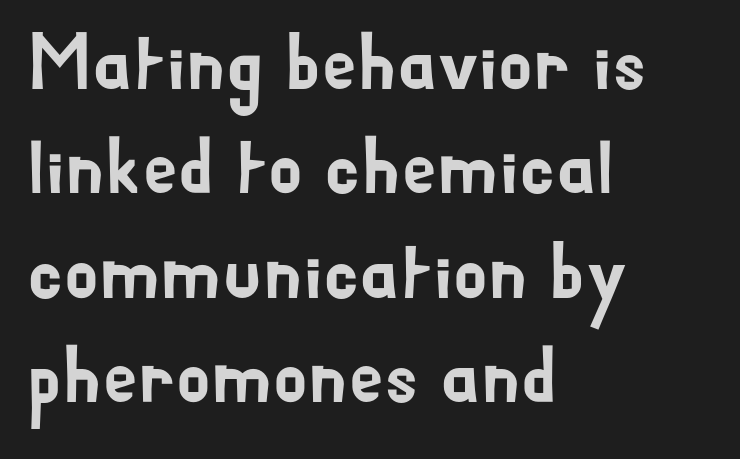
Q: Is the text italic (slanted)? A: No, it is upright.
Q: Is the typeface a serif or a sans-serif typeface? A: Sans-serif.
Q: Is the text underlined? A: No.
Q: How is the paragraph aligned? A: Left-aligned.
Q: Is the spacing between letters normal or unusually wide? A: Normal.
Q: Is the spacing between lines tight, normal or loose? A: Normal.
Q: Width (condensed, normal, or wide)? A: Normal.
Q: Stroke contrast? A: Low.
Q: x-height? A: Small.
Q: Monospaced? A: No.
